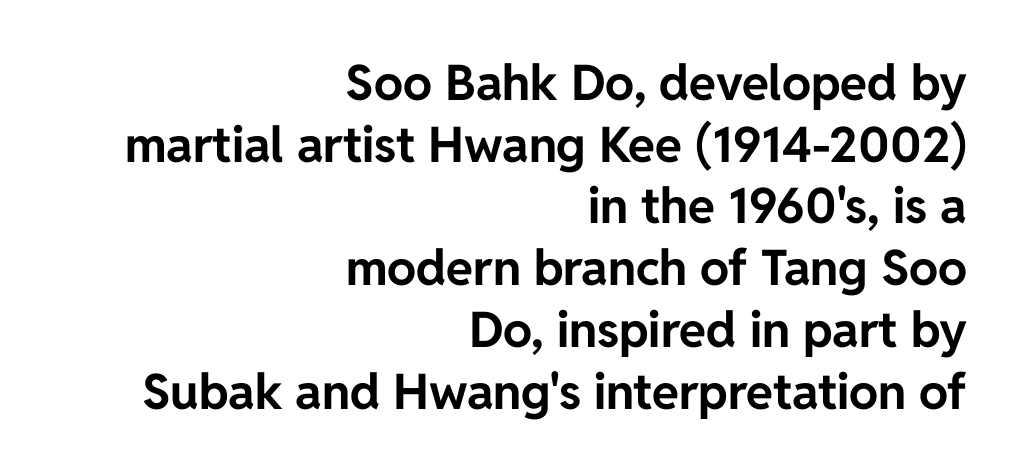
Think of a printed novel: that variable character pitch is what you see here. In terms of weight, the rendering is a true, heavy bold. A typesetter would mark this as roman, not italic. The gaps between neighbouring characters are ordinary and unremarkable. Honestly, the row spacing looks completely unremarkable.
